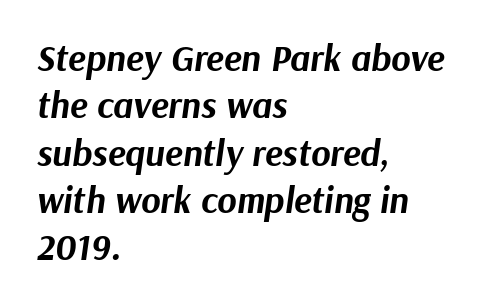
{"italic": "yes", "lean": "right", "slant_degrees": 9, "bold": "yes", "weight": "bold", "width": "normal", "stroke_contrast": "medium", "x_height": "medium", "monospaced": "no", "underline": "no", "align": "left", "line_spacing": "normal", "line_spacing_ratio": 1.28, "letter_spacing": "normal", "letter_spacing_em": 0.0, "glyph_px": 37}
